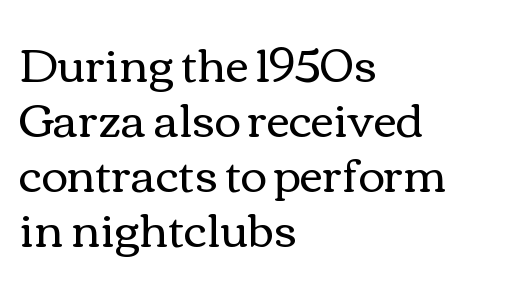
{"italic": "no", "bold": "no", "weight": "regular", "width": "wide", "x_height": "medium", "monospaced": "no", "underline": "no", "align": "left", "line_spacing_ratio": 1.22, "letter_spacing": "normal", "letter_spacing_em": 0.0, "glyph_px": 45}
